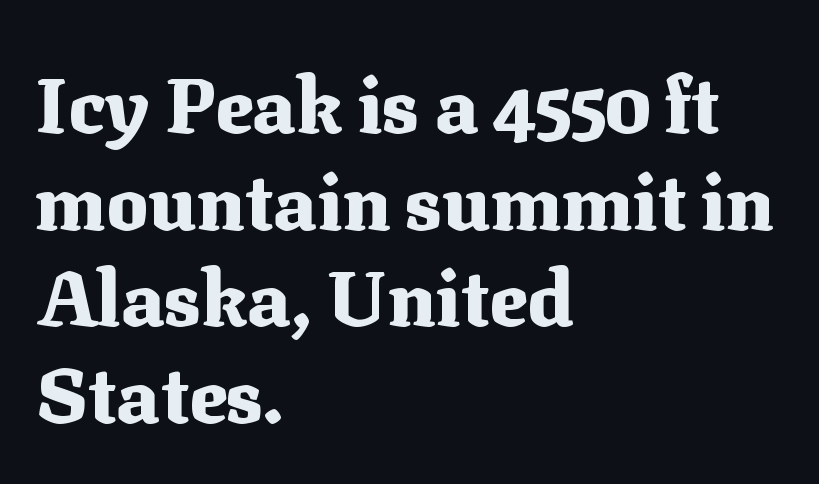
The glyphs in this specimen are seriffed. Heft: maximum for text — a bold. No italicization has been applied; the sample stays upright. This rendering leaves character spacing at its baseline value.
